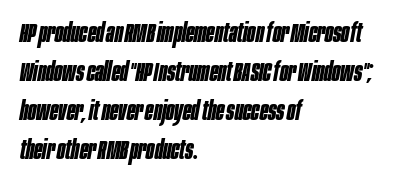
{"italic": "yes", "lean": "right", "slant_degrees": 10, "bold": "yes", "underline": "no", "align": "left", "line_spacing": "normal", "line_spacing_ratio": 1.45, "letter_spacing": "normal", "letter_spacing_em": 0.0, "glyph_px": 27}
